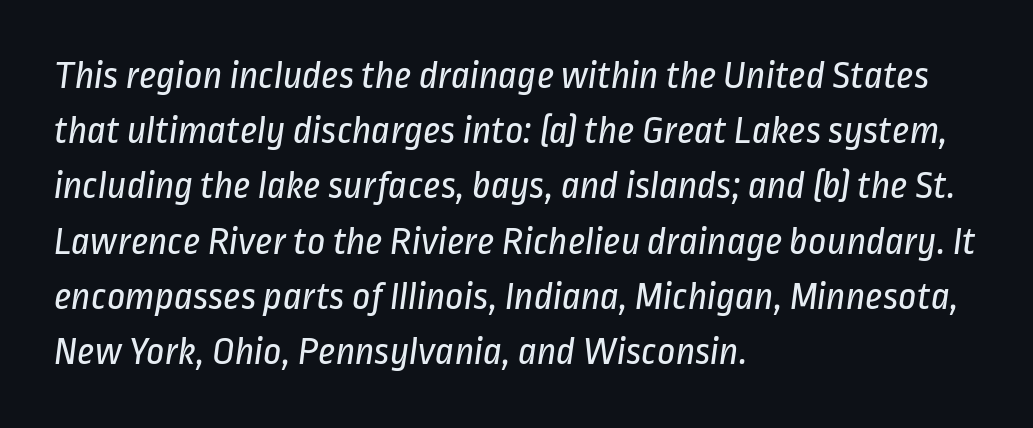
{"serif": "no", "bold": "no", "weight": "regular", "width": "condensed", "stroke_contrast": "low", "x_height": "medium", "monospaced": "no", "underline": "no", "align": "left", "line_spacing": "normal", "line_spacing_ratio": 1.38, "letter_spacing": "normal", "letter_spacing_em": 0.0, "glyph_px": 40}
